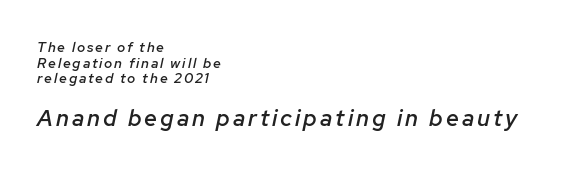
Q: Is the text bold? A: Semi-bold.
Q: Is the text italic (slanted)? A: Yes, it leans right by about 12 degrees.
Q: Is the text underlined? A: No.
Q: How is the paragraph aligned? A: Left-aligned.
Q: Is the spacing between lines tight, normal or loose? A: Tight.
Q: Which block of text is set in a larger size, the first (top) or the second (bottom)? A: The second (bottom) one.
